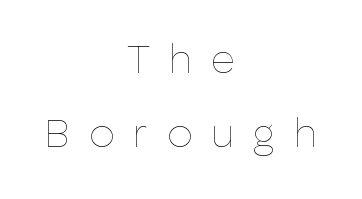
Q: Is the text bold? A: No.
Q: Is the text italic (slanted)? A: No, it is upright.
Q: Is the text underlined? A: No.
Q: How is the paragraph aligned? A: Centered.
Q: Is the spacing between letters normal or unusually wide? A: Unusually wide.
Q: Width (condensed, normal, or wide)? A: Normal.
Q: Stroke contrast? A: Low.
Q: x-height? A: Medium.
Q: Monospaced? A: No.
